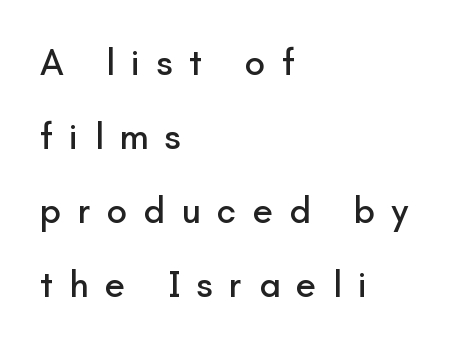
Looks like regular typesetting: each glyph gets only the width it needs. Posture: upright roman. Lines of text with bare space underneath. Caption: expanded tracking, letters set apart.
